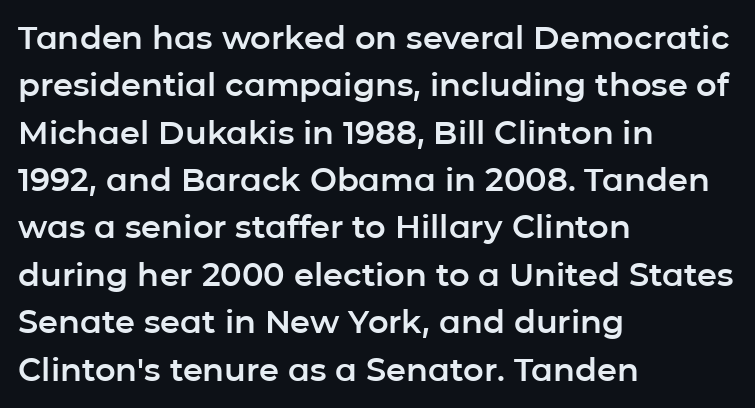
The image shows 32 px sans-serif type, upright; set left-aligned, normal line spacing (1.48x), normal letter spacing, not underlined; low stroke contrast and a medium x-height.
